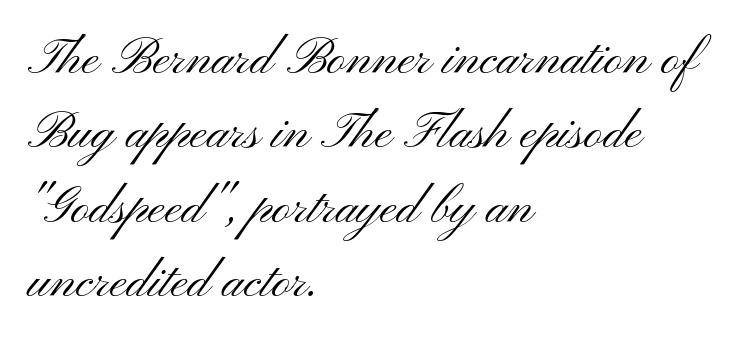
The glyphs in this specimen are sans serif. The passage shown stacks its lines at a standard gap. Compared with a centered layout, this one pins lines to the left instead. Each letter keeps its own natural width here, so spacing adapts to shape.
